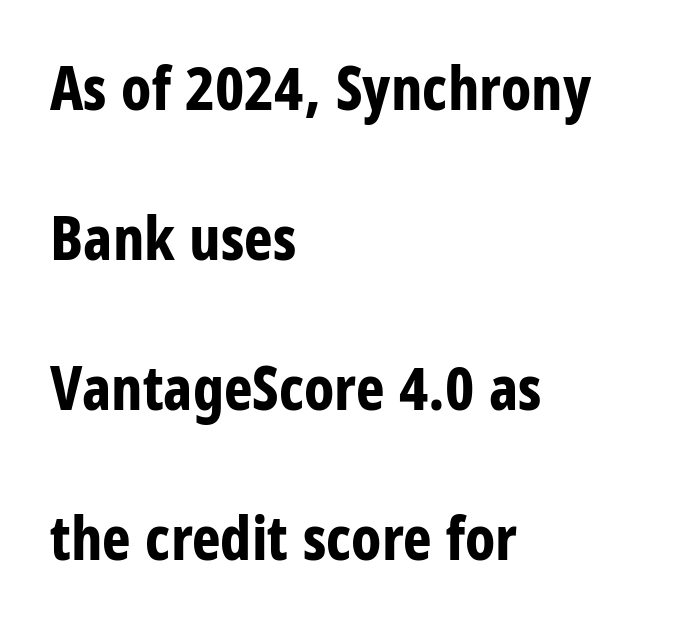
The image shows 61 px bold, condensed sans-serif type, upright; set left-aligned, loose line spacing (2.46x), normal letter spacing, not underlined; low stroke contrast and a large x-height.
